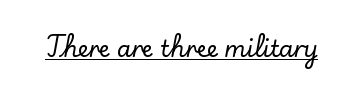
{"underline": "yes", "letter_spacing": "normal", "letter_spacing_em": 0.0, "glyph_px": 23}
